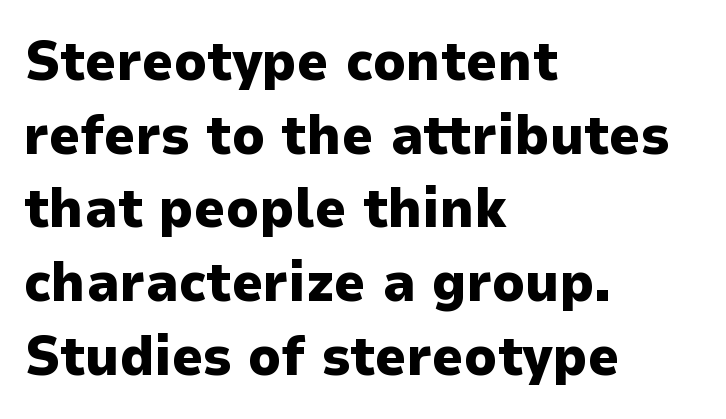
{"serif": "no", "italic": "no", "bold": "yes", "weight": "heavy", "width": "normal", "stroke_contrast": "low", "x_height": "medium", "monospaced": "no", "underline": "no", "align": "left", "line_spacing": "normal", "line_spacing_ratio": 1.34, "letter_spacing": "normal", "letter_spacing_em": 0.0, "glyph_px": 55}
